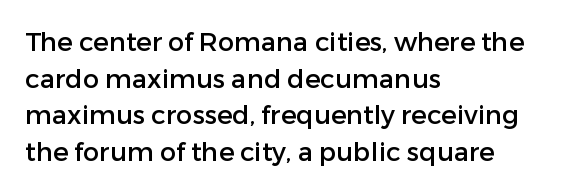
Here the glyphs are tracked normally, forming tight word shapes. Upright lettering throughout. Underline: absent. The lines are quadded left.
